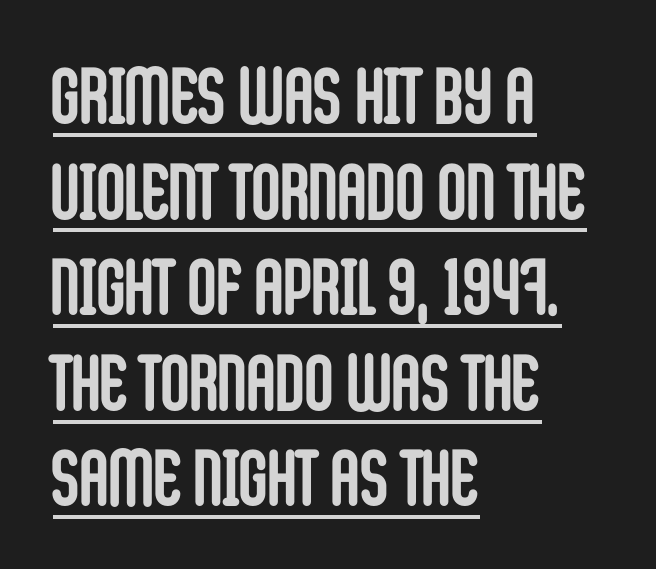
The lines in this sample share a left origin and differ only in where they stop. Italic? Not at all — the glyphs are vertical. Has an underline been added? It has. Here the designer chose a conventional face with non-uniform glyph widths. Each glyph is drawn with heavy, bold strokes. Unlike a traditional serif, this face leaves its strokes unadorned.
